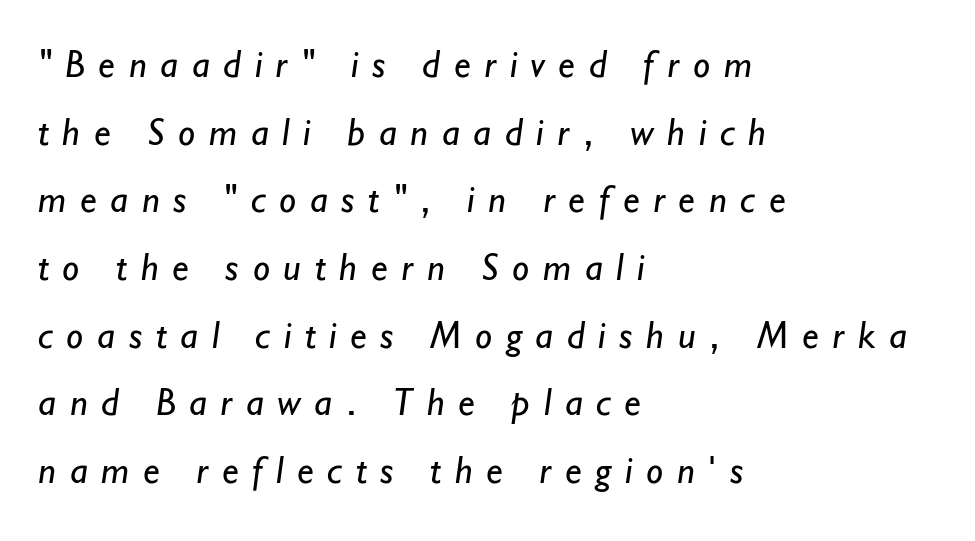
Typeset ragged right — the left edge is the straight one. The characters display no serif detailing; their extremities are plain. Just letters on the line, the space beneath them empty. This sample has the flowing, uneven cadence of proportional lettering.
